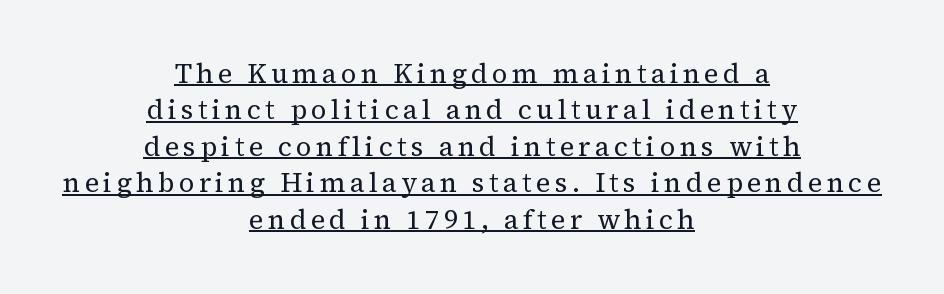
The image shows 27 px text type, upright; set centered, normal line spacing (1.35x), underlined.
